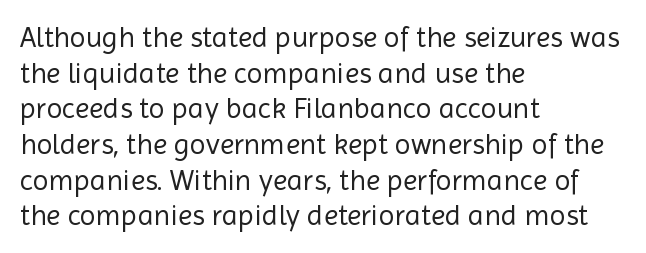
Q: Is the text bold? A: No.
Q: Is the text italic (slanted)? A: No, it is upright.
Q: Is the typeface a serif or a sans-serif typeface? A: Sans-serif.
Q: Is the text underlined? A: No.
Q: How is the paragraph aligned? A: Left-aligned.
Q: Is the spacing between letters normal or unusually wide? A: Normal.
Q: Width (condensed, normal, or wide)? A: Normal.
Q: x-height? A: Medium.
Q: Monospaced? A: No.
